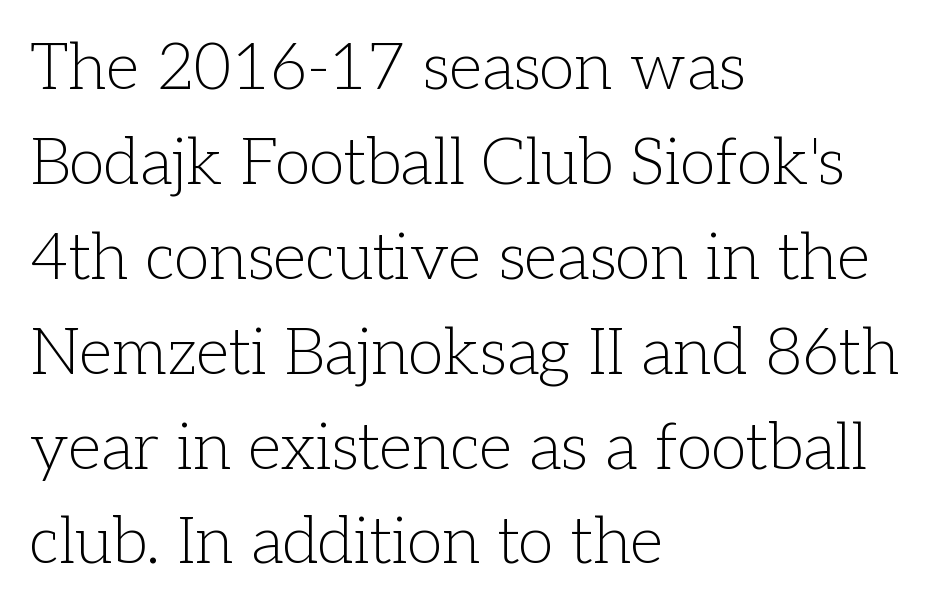
The image shows 65 px light serif type, upright; set left-aligned, normal line spacing (1.46x), normal letter spacing, not underlined; low stroke contrast and a medium x-height.
